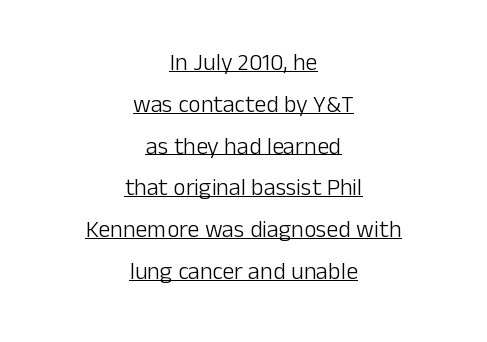
{"italic": "no", "bold": "no", "underline": "yes", "align": "center", "line_spacing_ratio": 1.74, "letter_spacing": "normal", "letter_spacing_em": 0.0, "glyph_px": 24}
